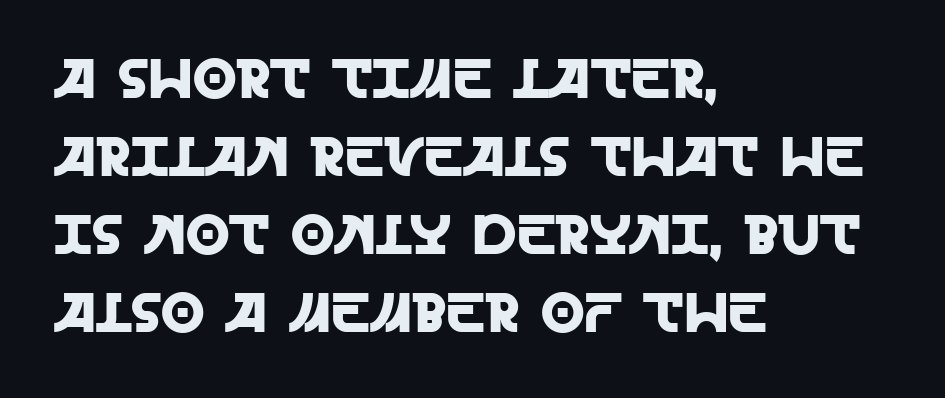
Classification — sans serif. Whoever set this chose a conventional vertical rhythm. A typesetter would call this proportional, since set widths differ per character. Italic: no, the glyphs are upright roman. If you drew a ruler down the left edge, every line would touch it. The string is rendered with underlining switched off.
